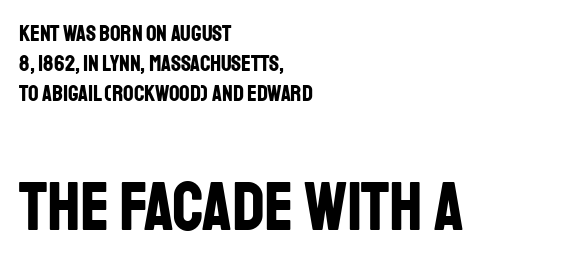
Q: Is the text bold? A: Yes.
Q: Is the text italic (slanted)? A: No, it is upright.
Q: Is the typeface a serif or a sans-serif typeface? A: Sans-serif.
Q: Is the text underlined? A: No.
Q: How is the paragraph aligned? A: Left-aligned.
Q: Is the spacing between letters normal or unusually wide? A: Normal.
Q: Is the spacing between lines tight, normal or loose? A: Normal.
Q: Which block of text is set in a larger size, the first (top) or the second (bottom)? A: The second (bottom) one.
Q: Width (condensed, normal, or wide)? A: Condensed.
Q: Stroke contrast? A: Low.
Q: x-height? A: Large.
Q: Monospaced? A: No.
